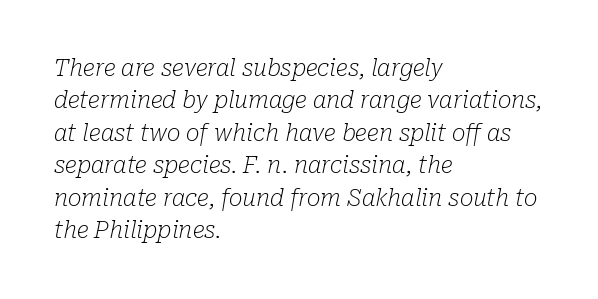
The image shows 23 px text type, italic (leaning right); set left-aligned, normal line spacing (1.41x), normal letter spacing, not underlined.
